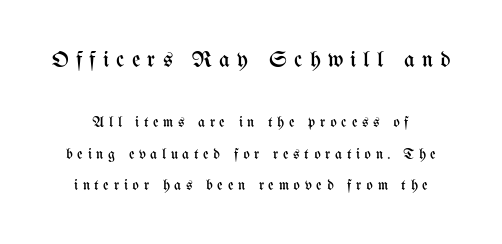
{"italic": "no", "bold": "no", "underline": "no", "line_spacing": "loose", "line_spacing_ratio": 2.09, "letter_spacing": "wide", "letter_spacing_em": 0.31, "larger_block": "first", "size_ratio": 1.53, "glyph_px": 23}
